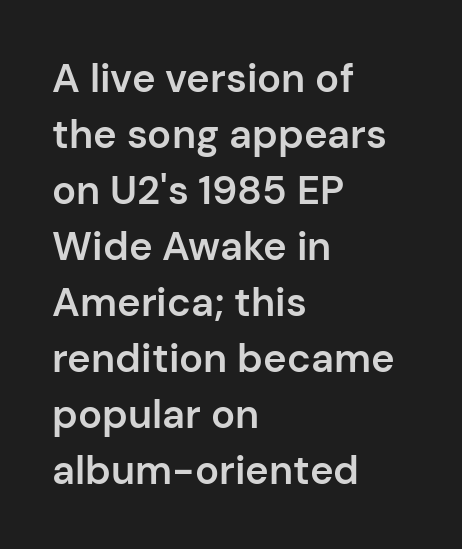
The passage shown has conventional tracking throughout. The rendering shows plain stroke endings on the letterforms — a sans-serif design. One glance says typical: line gaps are just what's usual. The passage shown is not underscored anywhere. Note the varied advance widths — an 'i' is clearly narrower than an 'm'. This is moderately heavy type, rendered in semibold.
